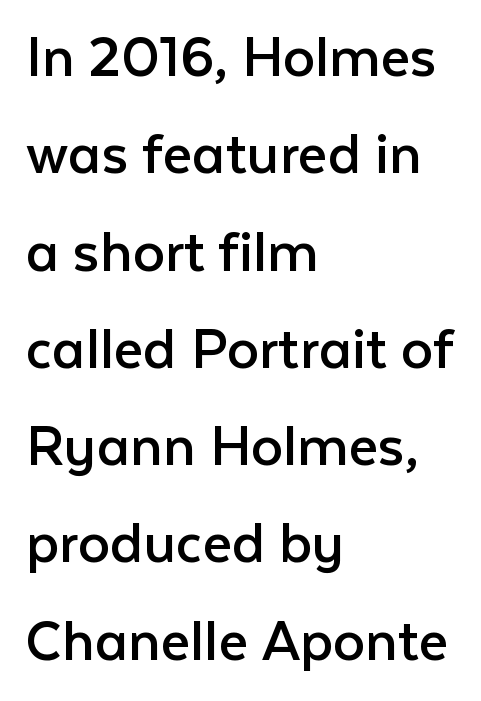
{"serif": "no", "italic": "no", "bold": "no", "weight": "regular", "width": "normal", "stroke_contrast": "low", "x_height": "medium", "monospaced": "no", "underline": "no", "align": "left", "line_spacing": "normal", "line_spacing_ratio": 1.52, "letter_spacing": "normal", "letter_spacing_em": 0.0, "glyph_px": 64}
